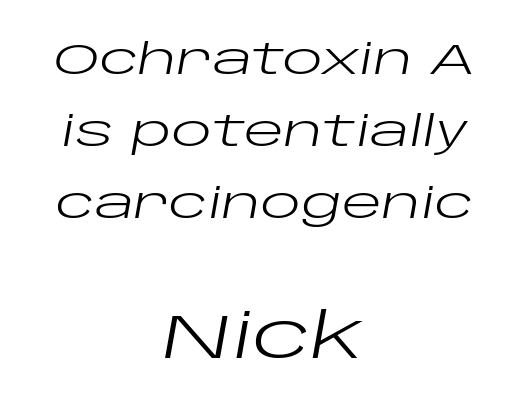
A clean baseline with only descenders dipping below it. The emphasis by scale lands on block number two, below. You can tell it's italic because the verticals aren't actually vertical. Is this a fixed-width face? No — the glyphs have proportional, varying widths. The letters look calm and open, with moderate or lighter stems.
